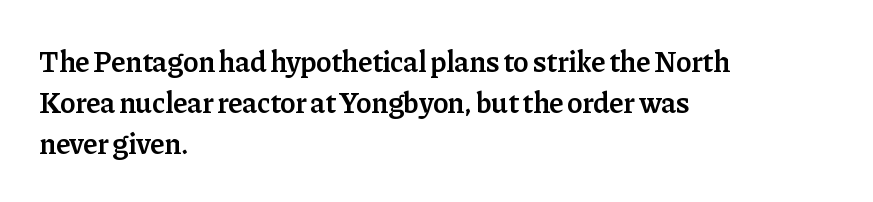
Quick note: not italic, upright. Spacing between characters is what you'd get straight out of the box. Regarding serifs, this sample has them. The passage shown is typed in a proportional face where columns would drift.
